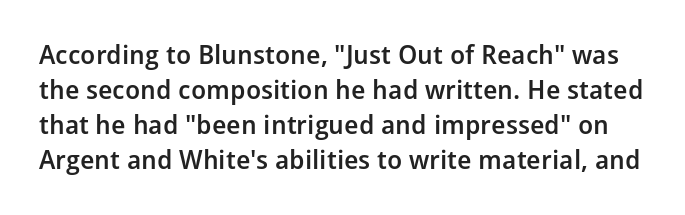
Q: Is the text bold? A: Semi-bold.
Q: Is the text italic (slanted)? A: No, it is upright.
Q: Is the text underlined? A: No.
Q: Is the spacing between letters normal or unusually wide? A: Normal.
Q: Is the spacing between lines tight, normal or loose? A: Normal.
